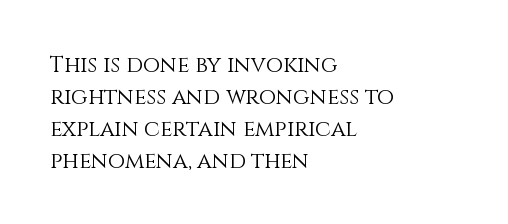
{"italic": "no", "bold": "no", "underline": "no", "align": "left", "line_spacing": "normal", "line_spacing_ratio": 1.46, "letter_spacing": "normal", "letter_spacing_em": 0.0, "glyph_px": 22}
